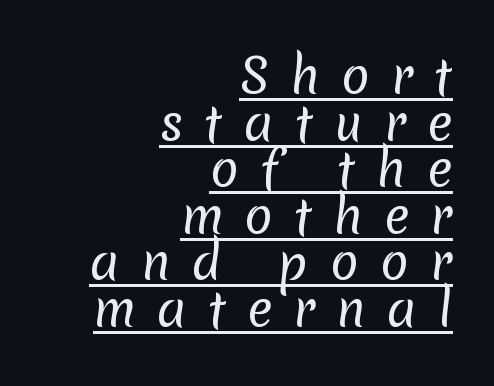
Q: Is the text bold? A: No.
Q: Is the typeface a serif or a sans-serif typeface? A: Sans-serif.
Q: Is the text underlined? A: Yes.
Q: How is the paragraph aligned? A: Right-aligned.
Q: Is the spacing between letters normal or unusually wide? A: Unusually wide.
Q: Is the spacing between lines tight, normal or loose? A: Tight.
Q: Width (condensed, normal, or wide)? A: Normal.
Q: Stroke contrast? A: Low.
Q: x-height? A: Medium.
Q: Monospaced? A: No.
